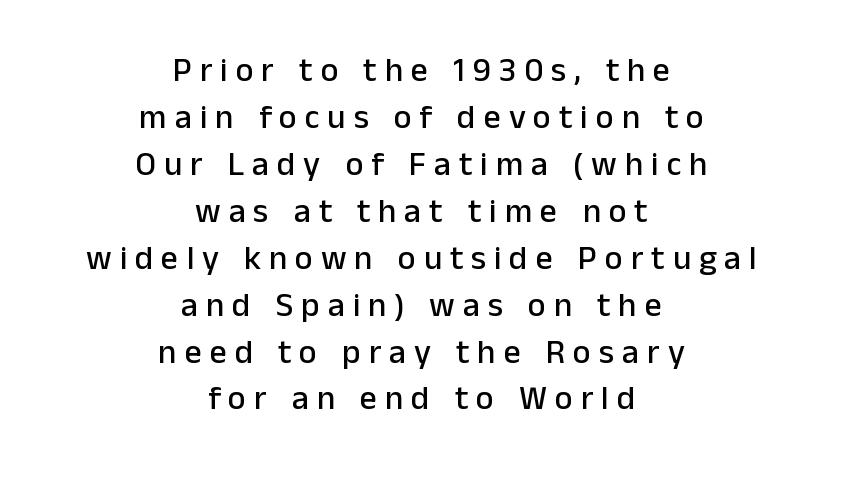
{"serif": "no", "italic": "no", "width": "normal", "stroke_contrast": "low", "x_height": "medium", "monospaced": "no", "underline": "no", "align": "center", "line_spacing": "normal", "line_spacing_ratio": 1.38, "letter_spacing": "wide", "letter_spacing_em": 0.23, "glyph_px": 34}
